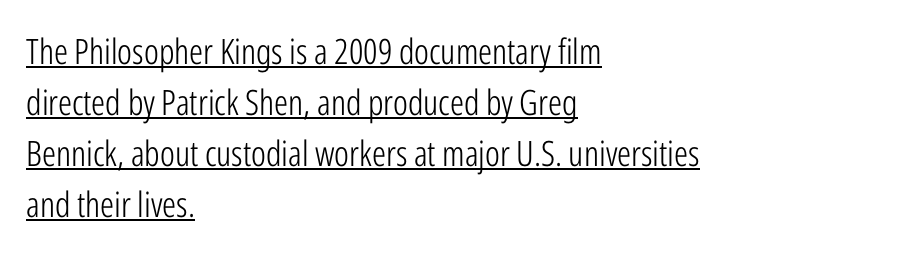
The image shows 35 px light, condensed sans-serif type, upright; set left-aligned, normal line spacing (1.46x), normal letter spacing, underlined; low stroke contrast and a medium x-height.
